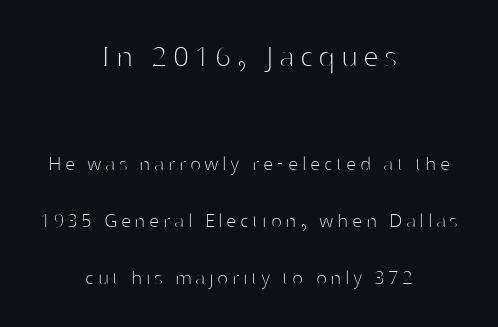
These lines are composed in type without serifs. Looks like regular typesetting: each glyph gets only the width it needs. On a weight scale, this lands at 450 or below. This sample is center-justified, so both line endings float freely. Leading: increased.
